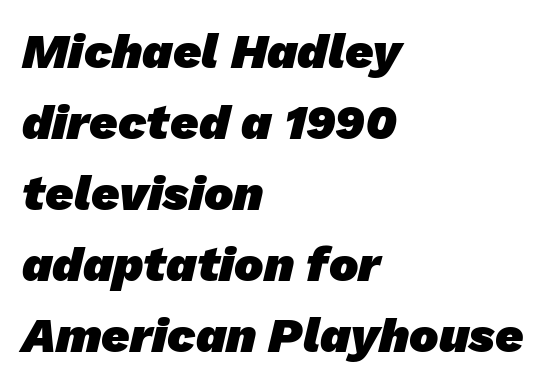
The image shows 49 px heavy sans-serif type; set left-aligned, normal line spacing (1.45x), normal letter spacing, not underlined; low stroke contrast and a medium x-height.
